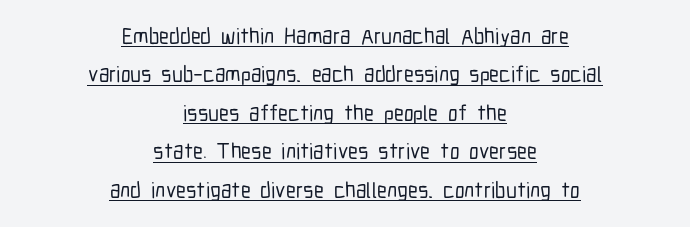
Q: Is the text italic (slanted)? A: No, it is upright.
Q: Is the text underlined? A: Yes.
Q: How is the paragraph aligned? A: Centered.
Q: Is the spacing between letters normal or unusually wide? A: Normal.
